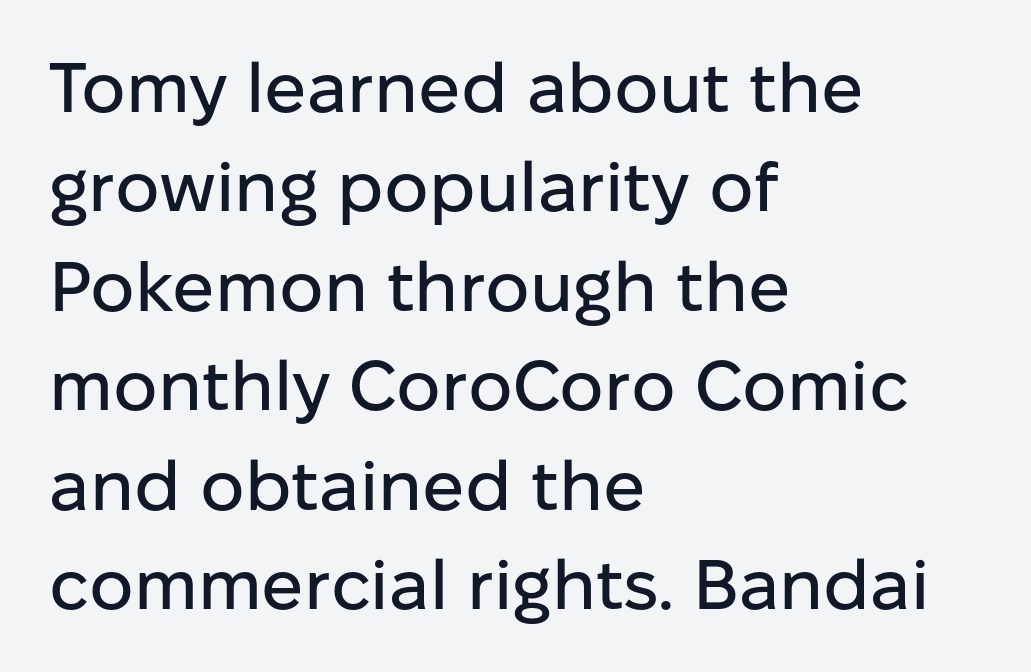
Ordinary non-slanted type is in use. One-word summary of the alignment: left. Vertically, the passage feels balanced, rows spaced as you'd expect. This sample has the flowing, uneven cadence of proportional lettering. These lines are composed in type without serifs. Clear beneath every line of the passage.
